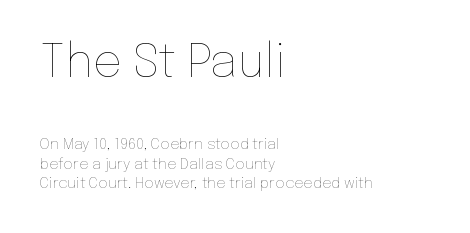
Q: Is the text bold? A: No.
Q: Is the text italic (slanted)? A: No, it is upright.
Q: Is the text underlined? A: No.
Q: How is the paragraph aligned? A: Left-aligned.
Q: Is the spacing between letters normal or unusually wide? A: Normal.
Q: Is the spacing between lines tight, normal or loose? A: Normal.
Q: Which block of text is set in a larger size, the first (top) or the second (bottom)? A: The first (top) one.
Q: Width (condensed, normal, or wide)? A: Normal.
Q: Stroke contrast? A: Low.
Q: x-height? A: Medium.
Q: Monospaced? A: No.
